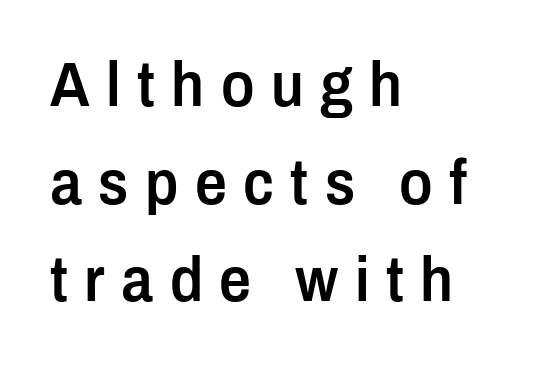
The image shows 63 px semibold, condensed sans-serif type, upright; set left-aligned, normal line spacing (1.55x), unusually wide letter spacing (+0.26 em), not underlined; low stroke contrast and a medium x-height.
